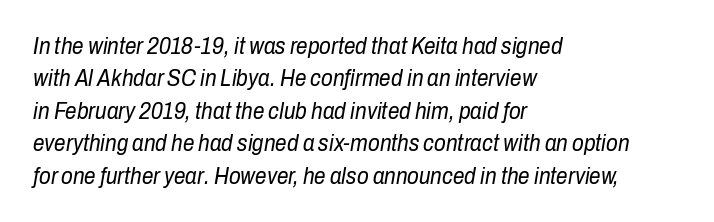
The image shows 23 px text type, italic (leaning right); set left-aligned, normal line spacing (1.41x), normal letter spacing, not underlined.
